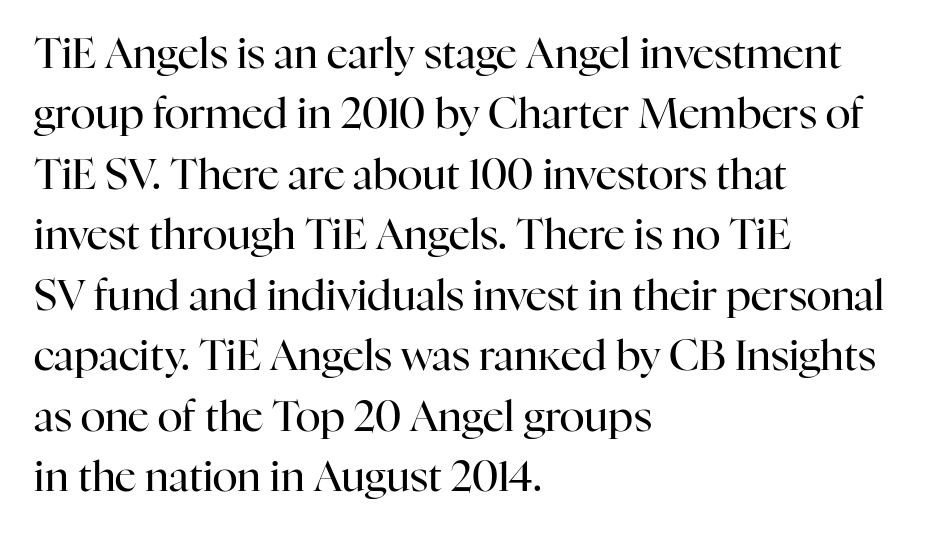
{"serif": "yes", "italic": "no", "bold": "no", "weight": "regular", "width": "normal", "stroke_contrast": "high", "x_height": "medium", "monospaced": "no", "underline": "no", "align": "left", "line_spacing": "normal", "line_spacing_ratio": 1.44, "letter_spacing": "normal", "letter_spacing_em": 0.0, "glyph_px": 42}
